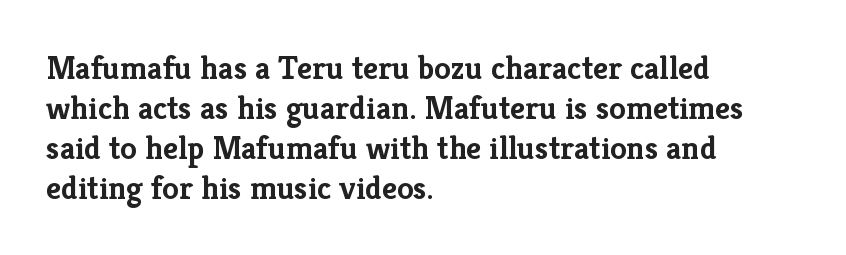
The passage shown is not underscored anywhere. This sample has the flowing, uneven cadence of proportional lettering. This sample uses plain, unmodified letter spacing. Nope, not italic — everything's standing straight. Serifs: yes, visible at the terminals of the letterforms.
